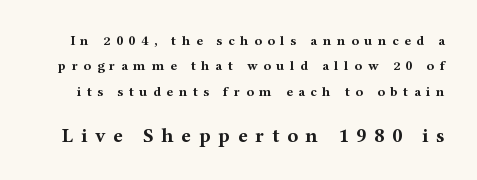
The image shows 20 px bold type, upright; set line spacing 1.81x, unusually wide letter spacing (+0.39 em), not underlined; the second (bottom) block is 1.43x larger.
